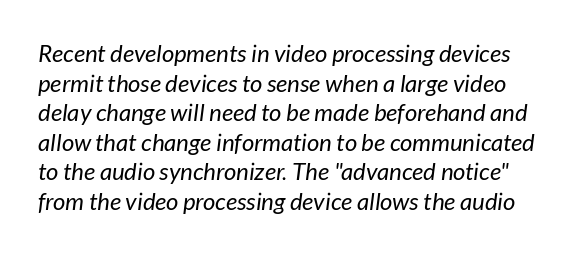
Is the letter spacing exaggerated? No — it looks like the ordinary default. The characters are drawn with everyday or finer stroke widths. A clean baseline with only descenders dipping below it. The lettering tilts uniformly, giving the passage an italic look.
